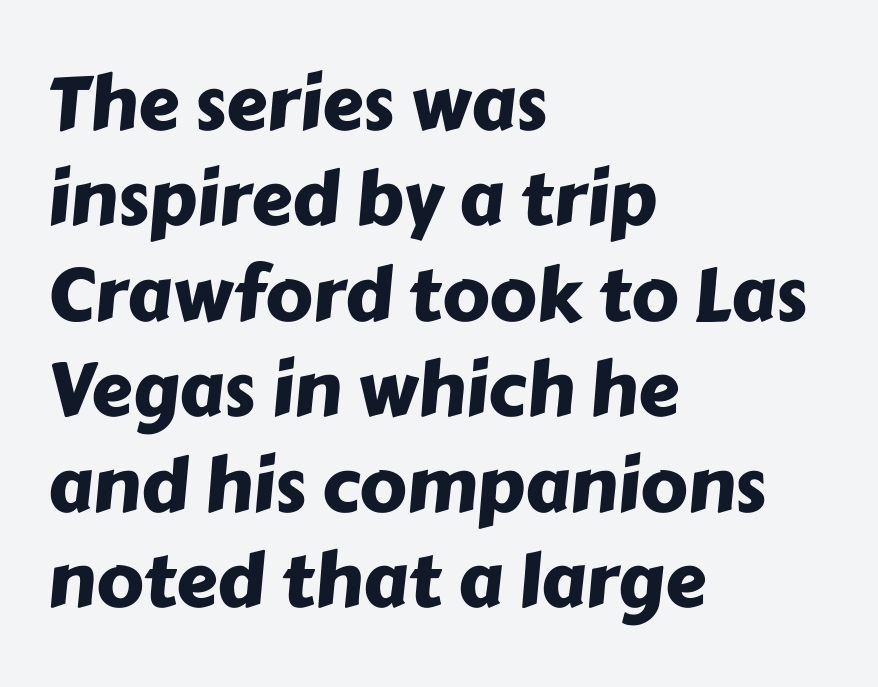
Here the designer chose a conventional face with non-uniform glyph widths. The line-height multiplier appears to be the usual default. Compared with typical body copy, the letter spacing here is the same. Does the copy run flush right? No — it runs flush left. To sum up the face: it is a sans, with no serifs.
